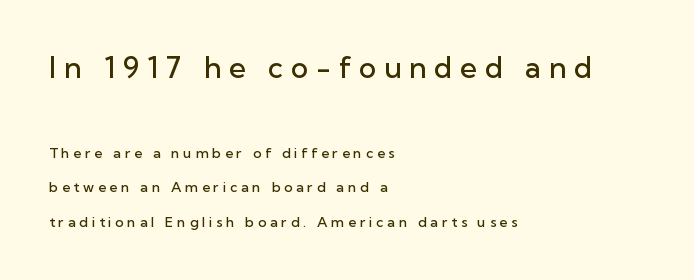
The image shows 29 px semibold sans-serif type, upright; set left-aligned, loose line spacing (2.47x), unusually wide letter spacing (+0.27 em), not underlined; the first (top) block is 2.07x larger; low stroke contrast and a medium x-height.
